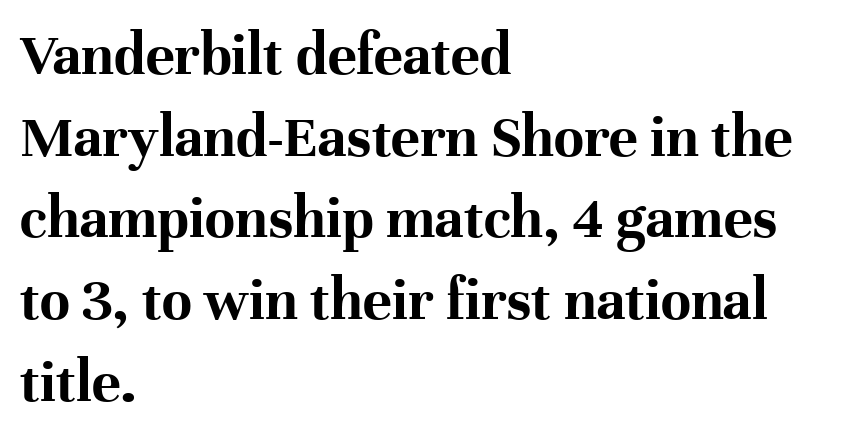
{"serif": "yes", "italic": "no", "bold": "yes", "weight": "bold", "width": "normal", "stroke_contrast": "high", "x_height": "medium", "monospaced": "no", "underline": "no", "align": "left", "line_spacing": "normal", "line_spacing_ratio": 1.34, "letter_spacing": "normal", "letter_spacing_em": 0.0, "glyph_px": 61}
